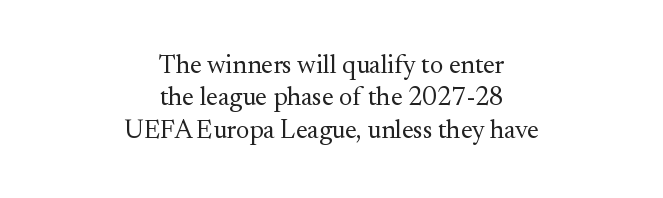
Q: Is the text bold? A: No.
Q: Is the text italic (slanted)? A: No, it is upright.
Q: Is the text underlined? A: No.
Q: How is the paragraph aligned? A: Centered.
Q: Is the spacing between letters normal or unusually wide? A: Normal.
Q: Is the spacing between lines tight, normal or loose? A: Normal.
